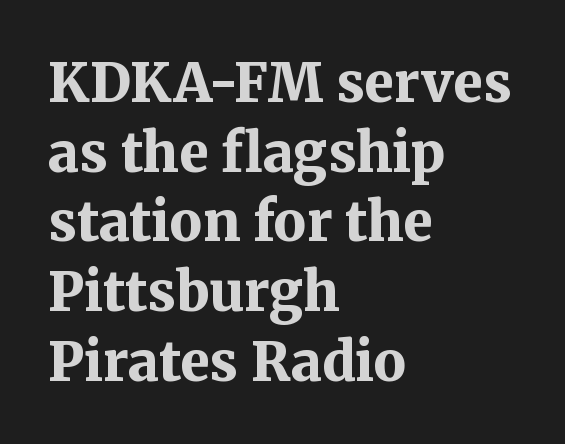
The image shows 54 px bold serif type, upright; set left-aligned, normal line spacing (1.29x), normal letter spacing, not underlined; medium stroke contrast and a medium x-height.
